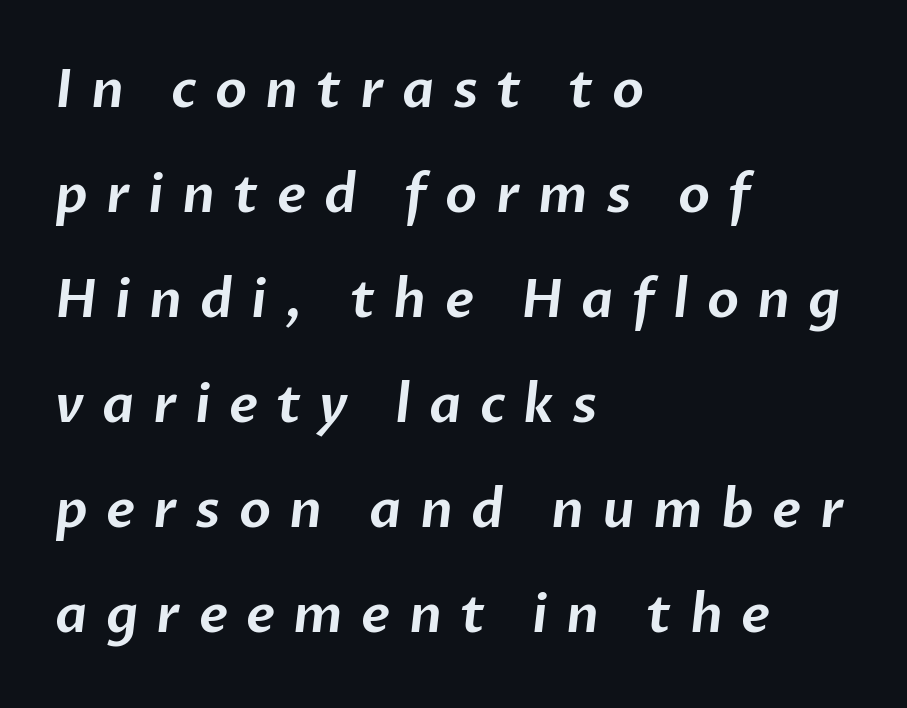
The image shows 52 px sans-serif type; set left-aligned, loose line spacing (2.02x), unusually wide letter spacing (+0.35 em), not underlined; low stroke contrast and a medium x-height.
